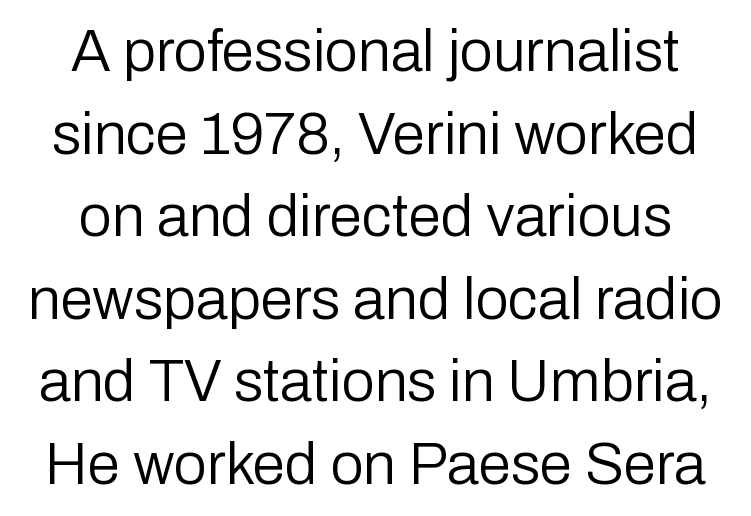
{"serif": "no", "italic": "no", "bold": "no", "weight": "regular", "width": "normal", "stroke_contrast": "low", "x_height": "medium", "monospaced": "no", "underline": "no", "line_spacing": "normal", "line_spacing_ratio": 1.4, "letter_spacing": "normal", "letter_spacing_em": 0.0, "glyph_px": 59}
